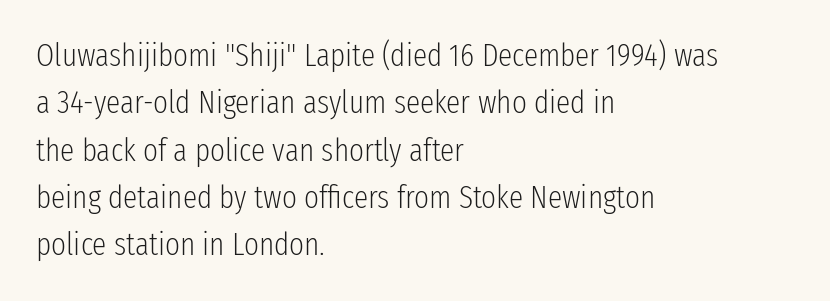
{"serif": "no", "italic": "no", "bold": "no", "weight": "light", "width": "condensed", "stroke_contrast": "low", "x_height": "medium", "monospaced": "no", "underline": "no", "align": "left", "line_spacing": "normal", "line_spacing_ratio": 1.48, "letter_spacing": "normal", "letter_spacing_em": 0.0, "glyph_px": 32}
